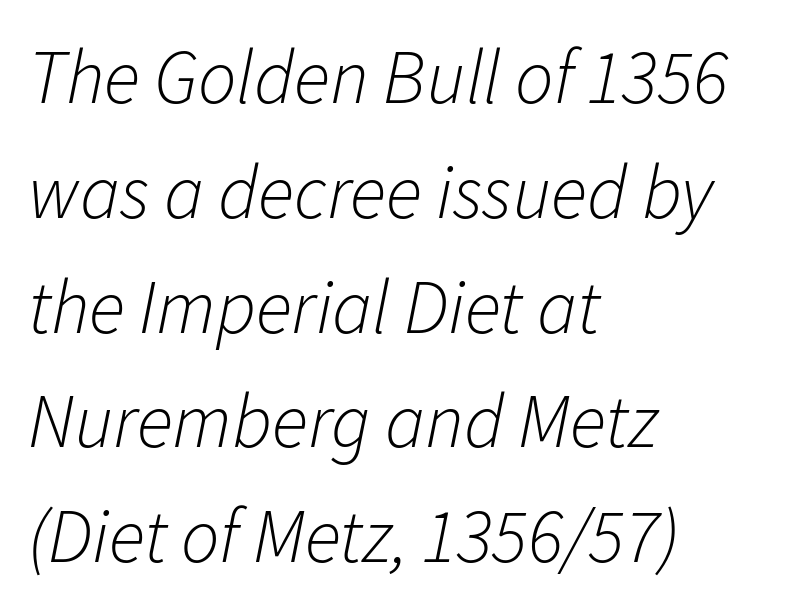
The image shows 76 px light type, italic (leaning right); set left-aligned, normal line spacing (1.51x), normal letter spacing, not underlined; low stroke contrast and a medium x-height.
